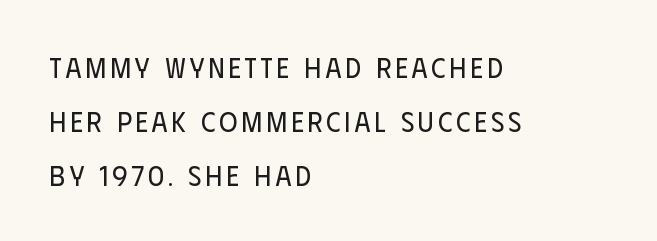
Q: Is the text bold? A: No.
Q: Is the text italic (slanted)? A: No, it is upright.
Q: Is the typeface a serif or a sans-serif typeface? A: Sans-serif.
Q: Is the text underlined? A: No.
Q: How is the paragraph aligned? A: Left-aligned.
Q: Is the spacing between lines tight, normal or loose? A: Loose.
Q: Width (condensed, normal, or wide)? A: Condensed.
Q: Stroke contrast? A: Low.
Q: x-height? A: Large.
Q: Monospaced? A: No.
